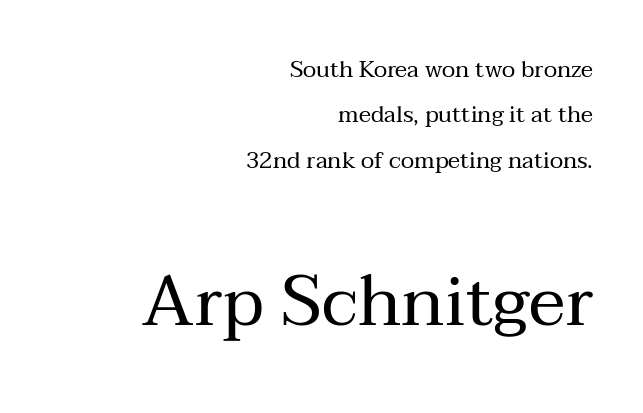
The image shows 70 px regular-weight serif type, upright; set right-aligned, loose line spacing (1.97x), normal letter spacing, not underlined; the second (bottom) block is 3.04x larger; medium stroke contrast and a medium x-height.
